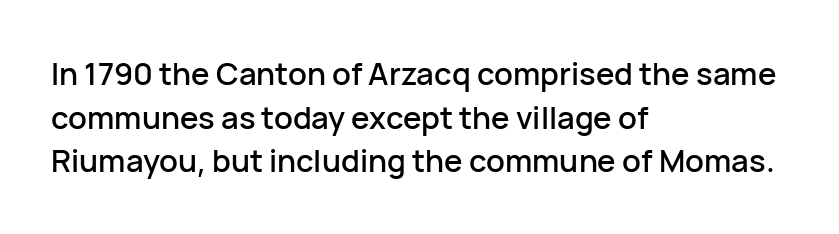
Q: Is the text italic (slanted)? A: No, it is upright.
Q: Is the typeface a serif or a sans-serif typeface? A: Sans-serif.
Q: Is the text underlined? A: No.
Q: How is the paragraph aligned? A: Left-aligned.
Q: Is the spacing between letters normal or unusually wide? A: Normal.
Q: Is the spacing between lines tight, normal or loose? A: Normal.
Q: Width (condensed, normal, or wide)? A: Normal.
Q: Stroke contrast? A: Low.
Q: x-height? A: Medium.
Q: Monospaced? A: No.
